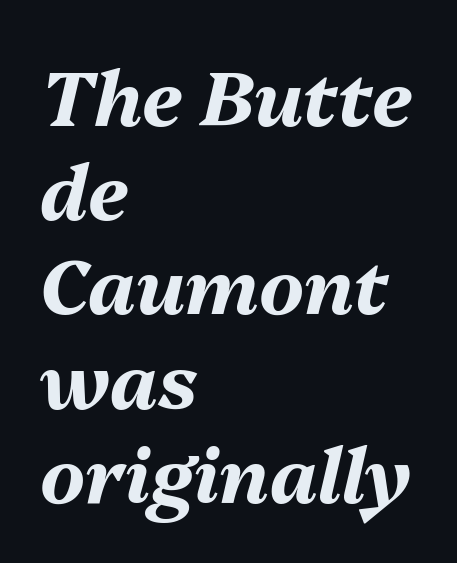
A classic flush-left, rag-right setting is used for this passage. The baseline area is clear. These words are printed bold, with thick strokes throughout. These lines were composed using italics.
